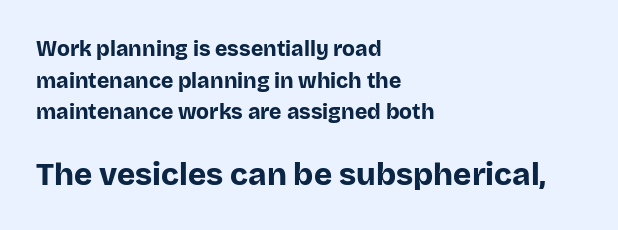
The image shows 31 px bold sans-serif type, upright; set left-aligned, normal line spacing (1.51x), normal letter spacing, not underlined; the second (bottom) block is 1.48x larger; low stroke contrast and a large x-height.
